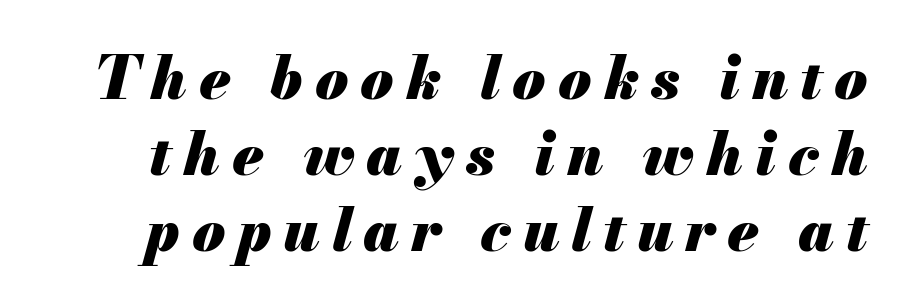
{"italic": "yes", "lean": "right", "slant_degrees": 13, "bold": "yes", "weight": "heavy", "width": "normal", "stroke_contrast": "medium", "x_height": "small", "monospaced": "no", "underline": "no", "line_spacing": "normal", "line_spacing_ratio": 1.27, "letter_spacing": "wide", "letter_spacing_em": 0.2, "glyph_px": 60}
